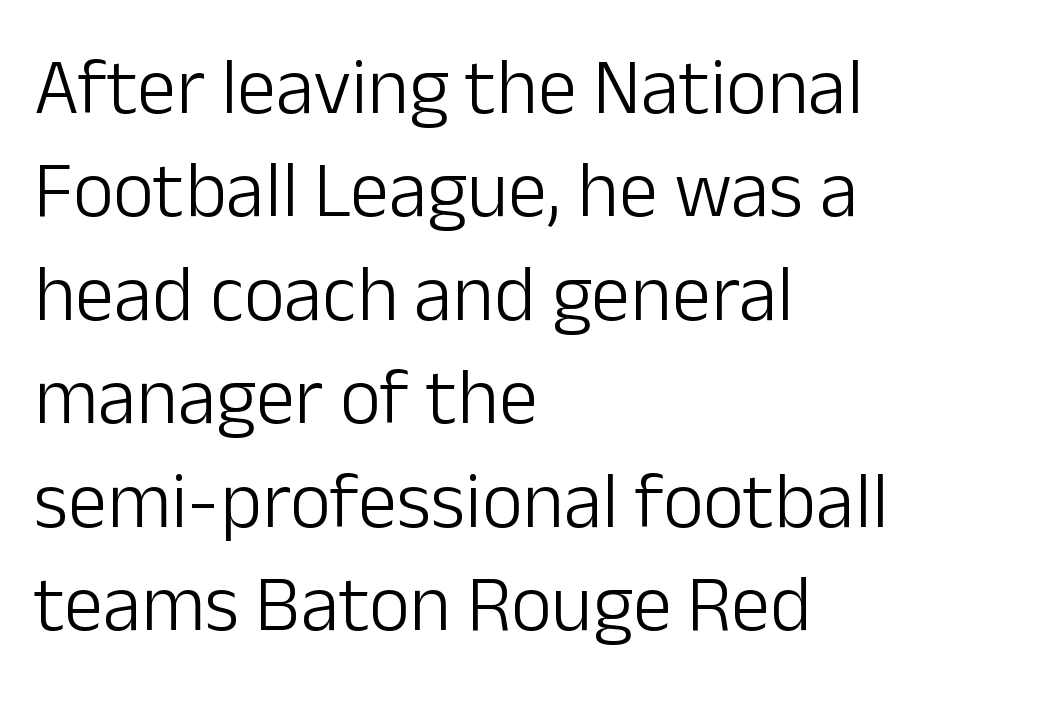
The image shows 79 px light sans-serif type, upright; set left-aligned, normal line spacing (1.31x), normal letter spacing, not underlined; low stroke contrast and a medium x-height.
